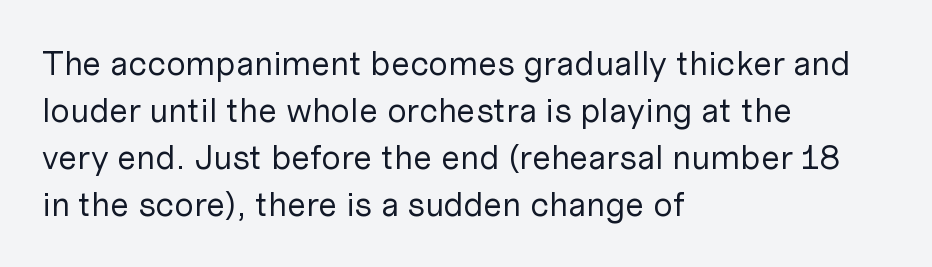
{"serif": "no", "italic": "no", "bold": "no", "weight": "regular", "width": "normal", "stroke_contrast": "low", "x_height": "medium", "monospaced": "no", "underline": "no", "align": "left", "line_spacing": "normal", "line_spacing_ratio": 1.38, "letter_spacing": "normal", "letter_spacing_em": 0.0, "glyph_px": 34}
